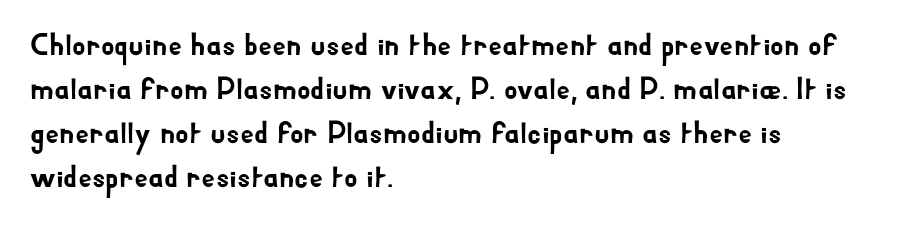
{"serif": "no", "italic": "no", "width": "normal", "stroke_contrast": "low", "x_height": "small", "monospaced": "no", "underline": "no", "align": "left", "line_spacing": "normal", "line_spacing_ratio": 1.42, "letter_spacing": "normal", "letter_spacing_em": 0.0, "glyph_px": 31}
